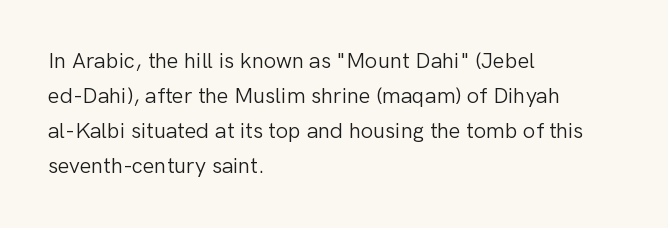
Q: Is the text bold? A: No.
Q: Is the text italic (slanted)? A: No, it is upright.
Q: Is the text underlined? A: No.
Q: How is the paragraph aligned? A: Left-aligned.
Q: Is the spacing between letters normal or unusually wide? A: Normal.
Q: Is the spacing between lines tight, normal or loose? A: Normal.
